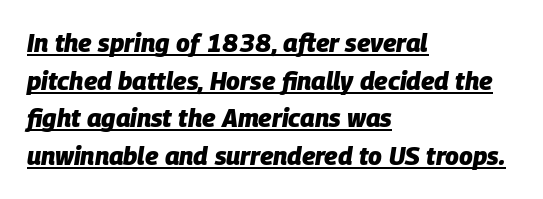
The image shows 25 px bold type, italic (leaning right); set left-aligned, normal line spacing (1.51x), normal letter spacing, underlined.
